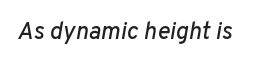
Q: Is the text italic (slanted)? A: Yes, it leans right by about 10 degrees.
Q: Is the text underlined? A: No.
Q: Is the spacing between letters normal or unusually wide? A: Normal.
